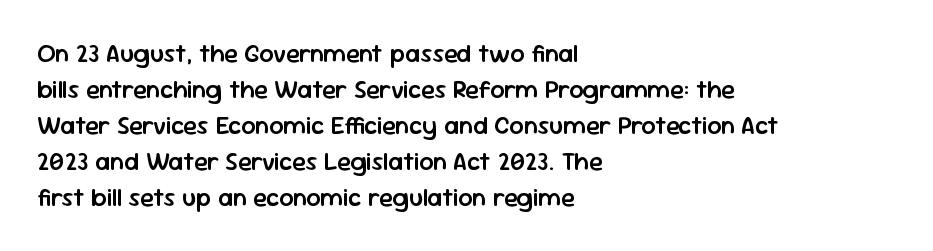
{"italic": "no", "bold": "semi", "underline": "no", "align": "left", "line_spacing": "normal", "line_spacing_ratio": 1.44, "letter_spacing": "normal", "letter_spacing_em": 0.0, "glyph_px": 25}
